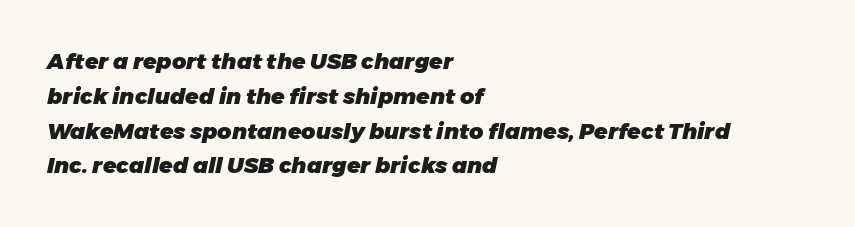
Q: Is the text bold? A: Yes.
Q: Is the text italic (slanted)? A: Yes, it leans right by about 11 degrees.
Q: Is the text underlined? A: No.
Q: How is the paragraph aligned? A: Left-aligned.
Q: Is the spacing between letters normal or unusually wide? A: Normal.
Q: Is the spacing between lines tight, normal or loose? A: Normal.
